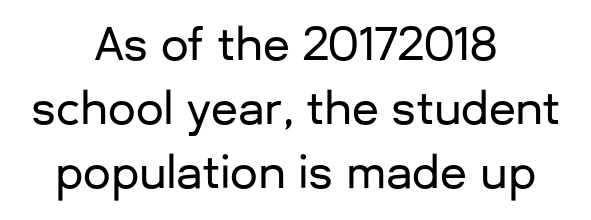
{"serif": "no", "italic": "no", "width": "normal", "stroke_contrast": "low", "x_height": "medium", "monospaced": "no", "underline": "no", "align": "center", "line_spacing": "normal", "line_spacing_ratio": 1.46, "letter_spacing": "normal", "letter_spacing_em": 0.0, "glyph_px": 44}
